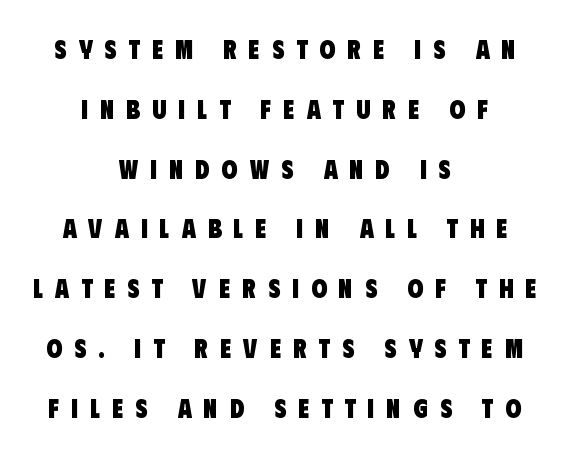
{"bold": "yes", "underline": "no", "align": "center", "line_spacing": "loose", "line_spacing_ratio": 2.3, "letter_spacing": "wide", "letter_spacing_em": 0.46, "glyph_px": 26}
